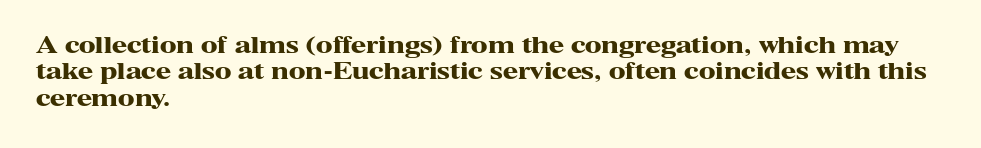
Stroke thickness is high; the sample reads as a true bold. Underline: absent. The horizontal fit of the characters is conventional and even. Do the letters lean? They stand straight. Horizontal alignment here is leftward, the default for most running prose.
